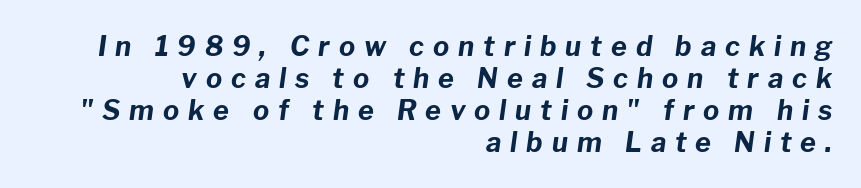
The image shows 27 px bold type, italic (leaning right); set right-aligned, line spacing 1.18x, unusually wide letter spacing (+0.33 em), not underlined.
